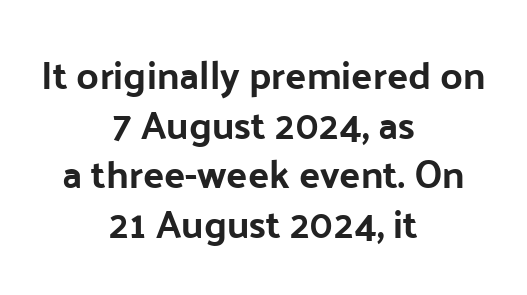
Q: Is the text italic (slanted)? A: No, it is upright.
Q: Is the typeface a serif or a sans-serif typeface? A: Sans-serif.
Q: Is the text underlined? A: No.
Q: How is the paragraph aligned? A: Centered.
Q: Is the spacing between letters normal or unusually wide? A: Normal.
Q: Is the spacing between lines tight, normal or loose? A: Normal.
Q: Width (condensed, normal, or wide)? A: Normal.
Q: Stroke contrast? A: Low.
Q: x-height? A: Medium.
Q: Monospaced? A: No.
